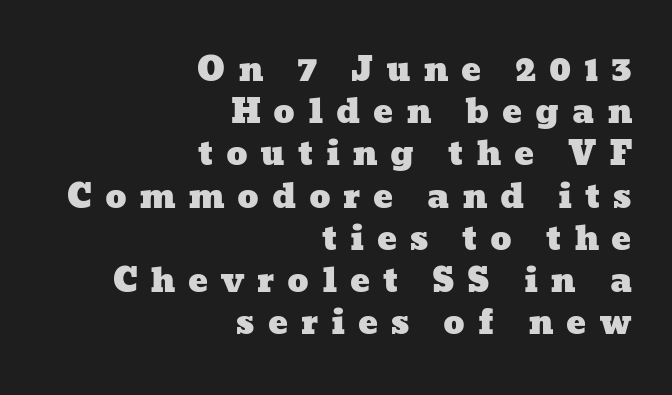
{"width": "wide", "stroke_contrast": "low", "x_height": "medium", "monospaced": "no", "underline": "no", "align": "right", "line_spacing": "normal", "line_spacing_ratio": 1.28, "letter_spacing": "wide", "letter_spacing_em": 0.38, "glyph_px": 33}
